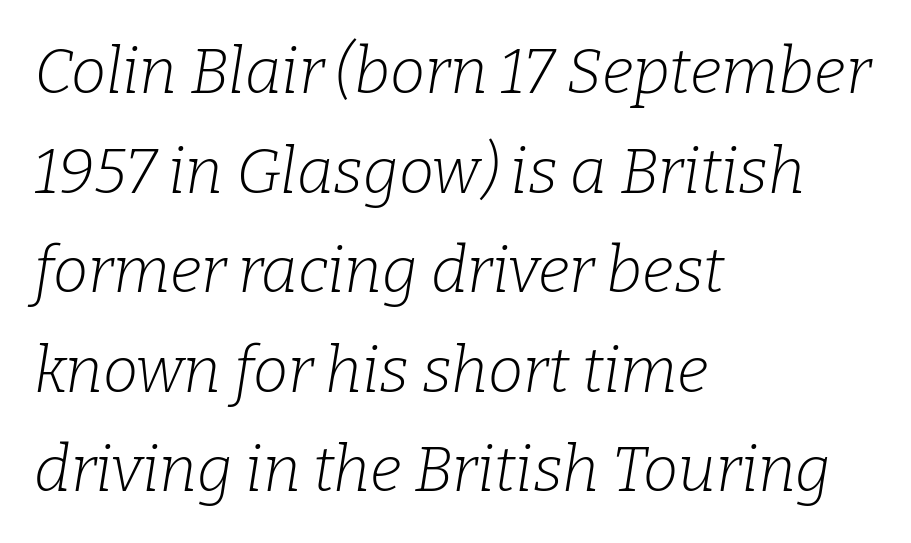
I'd call this a serif setting — the letters wear small feet. The gaps between neighbouring characters are ordinary and unremarkable. These lines are set flush left with a ragged right edge. Any mark beneath the type? The region is blank. Emphasis-style slanted type is in use.
